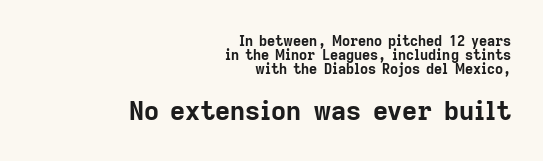
{"italic": "no", "bold": "yes", "underline": "no", "align": "right", "line_spacing": "tight", "line_spacing_ratio": 0.99, "letter_spacing": "normal", "letter_spacing_em": 0.0, "larger_block": "second", "size_ratio": 1.86, "glyph_px": 26}
